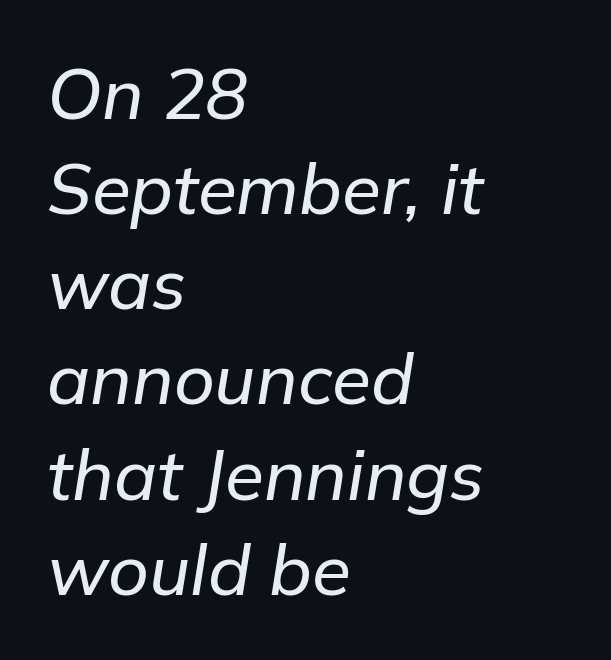
Q: Is the text italic (slanted)? A: Yes, it leans right by about 9 degrees.
Q: Is the text underlined? A: No.
Q: How is the paragraph aligned? A: Left-aligned.
Q: Is the spacing between letters normal or unusually wide? A: Normal.
Q: Is the spacing between lines tight, normal or loose? A: Normal.
Q: Width (condensed, normal, or wide)? A: Normal.
Q: Stroke contrast? A: Low.
Q: x-height? A: Medium.
Q: Monospaced? A: No.
